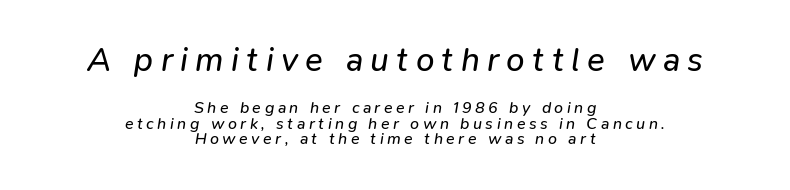
Q: Is the text bold? A: No.
Q: Is the text italic (slanted)? A: Yes, it leans right by about 9 degrees.
Q: Is the text underlined? A: No.
Q: How is the paragraph aligned? A: Centered.
Q: Is the spacing between letters normal or unusually wide? A: Unusually wide.
Q: Is the spacing between lines tight, normal or loose? A: Tight.
Q: Which block of text is set in a larger size, the first (top) or the second (bottom)? A: The first (top) one.
Q: Width (condensed, normal, or wide)? A: Normal.
Q: Stroke contrast? A: Low.
Q: x-height? A: Medium.
Q: Monospaced? A: No.
